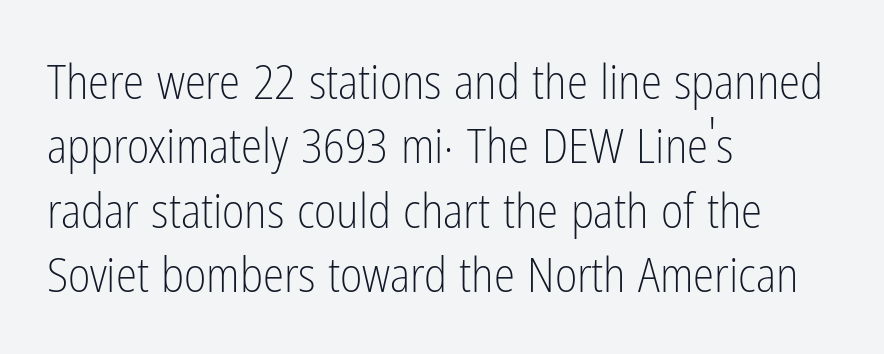
{"serif": "no", "italic": "no", "bold": "no", "weight": "light", "width": "condensed", "stroke_contrast": "low", "x_height": "medium", "monospaced": "no", "underline": "no", "align": "left", "line_spacing": "normal", "line_spacing_ratio": 1.34, "letter_spacing": "normal", "letter_spacing_em": 0.0, "glyph_px": 48}
